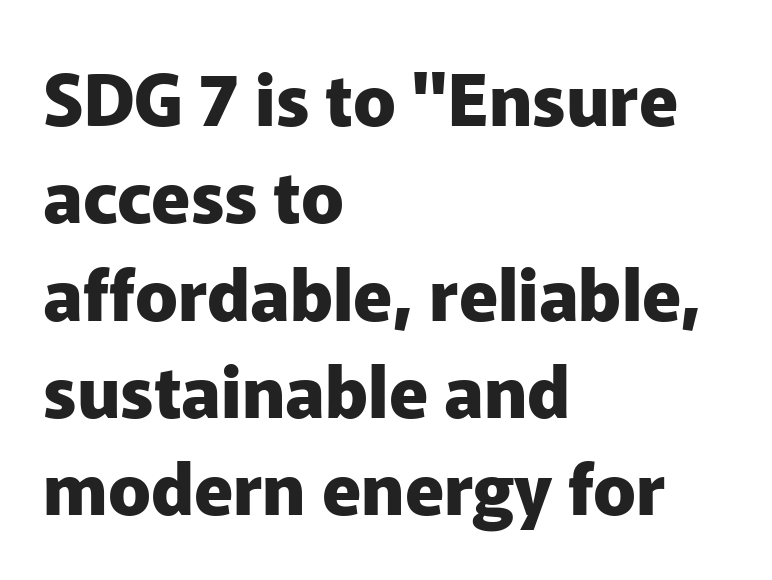
A typesetter would call this zero additional tracking. Heft: maximum for text — a bold. This is the regular roman posture of the typeface. The specimen omits any rule beneath the text block's lines.
